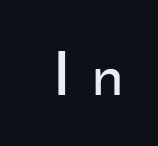
The image shows 61 px sans-serif type, upright; set unusually wide letter spacing (+0.35 em), not underlined; low stroke contrast and a small x-height.
